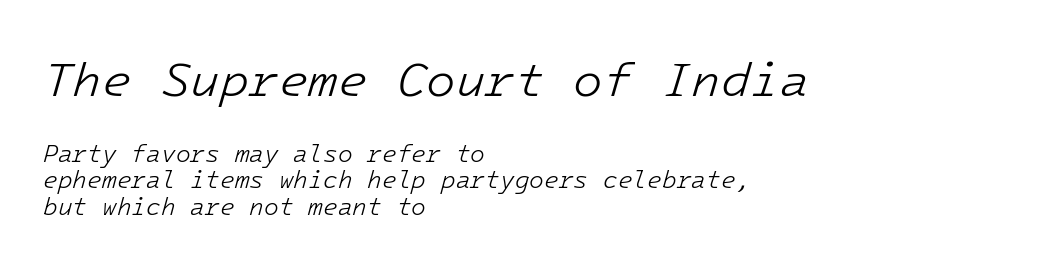
{"italic": "yes", "lean": "right", "slant_degrees": 16, "bold": "no", "weight": "light", "width": "normal", "stroke_contrast": "low", "x_height": "medium", "monospaced": "yes", "underline": "no", "align": "left", "line_spacing": "tight", "line_spacing_ratio": 1.11, "letter_spacing": "normal", "letter_spacing_em": 0.0, "larger_block": "first", "size_ratio": 2.0, "glyph_px": 48}
